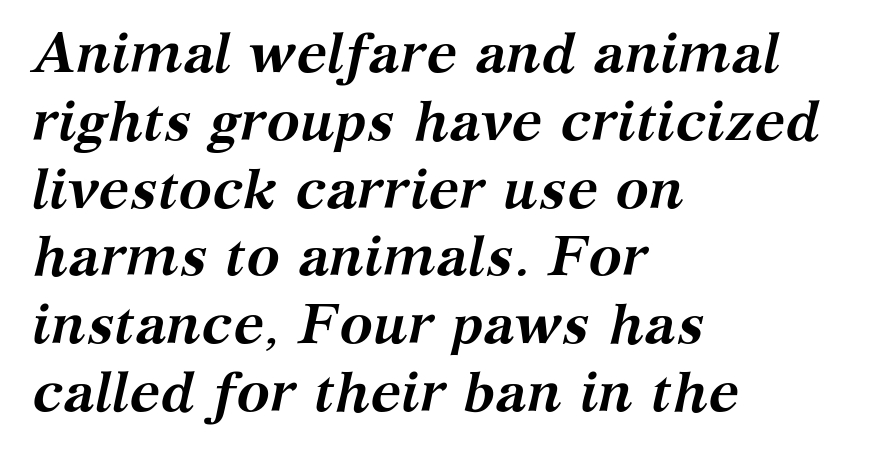
Q: Is the text bold? A: Yes.
Q: Is the text italic (slanted)? A: Yes, it leans right by about 12 degrees.
Q: Is the typeface a serif or a sans-serif typeface? A: Serif.
Q: Is the text underlined? A: No.
Q: How is the paragraph aligned? A: Left-aligned.
Q: Is the spacing between letters normal or unusually wide? A: Normal.
Q: Width (condensed, normal, or wide)? A: Normal.
Q: Stroke contrast? A: Medium.
Q: x-height? A: Medium.
Q: Monospaced? A: No.
